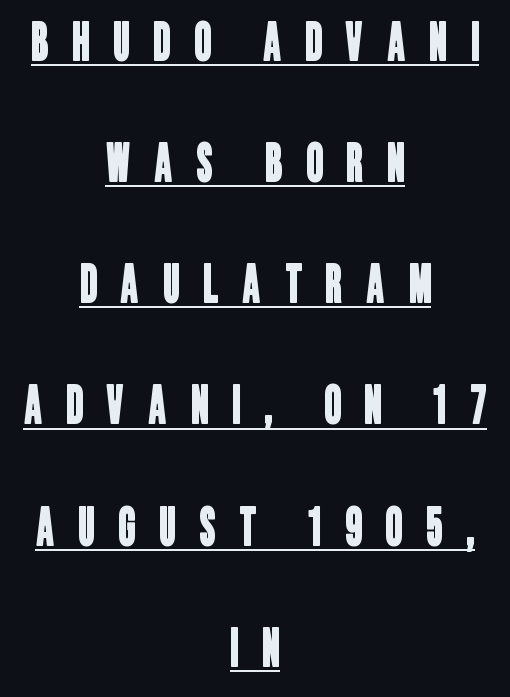
The image shows 52 px condensed sans-serif type; set centered, loose line spacing (2.33x), unusually wide letter spacing (+0.46 em), underlined; low stroke contrast and a large x-height.
